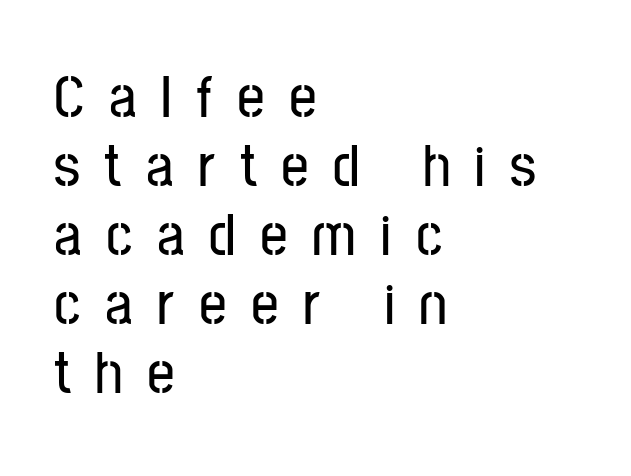
The image shows 61 px condensed sans-serif type, upright; set left-aligned, tight line spacing (1.13x), unusually wide letter spacing (+0.4 em), not underlined; low stroke contrast and a medium x-height.
